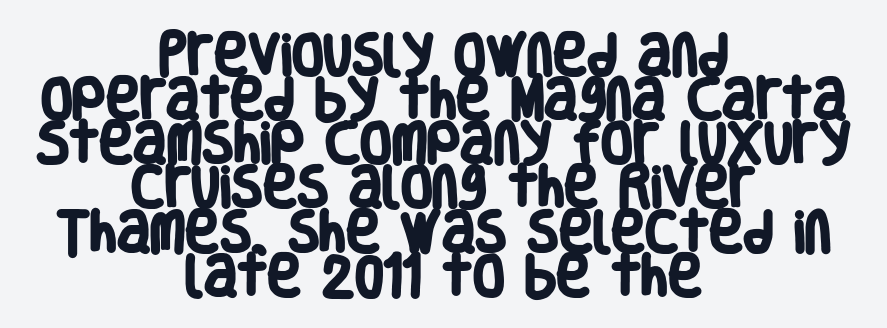
The rendering keeps characters at their native spacing. The gap between lines stays unmarked. How heavy is the stroke? Heavy — this is a bold. Closely set lines give the paragraph a compact silhouette.
